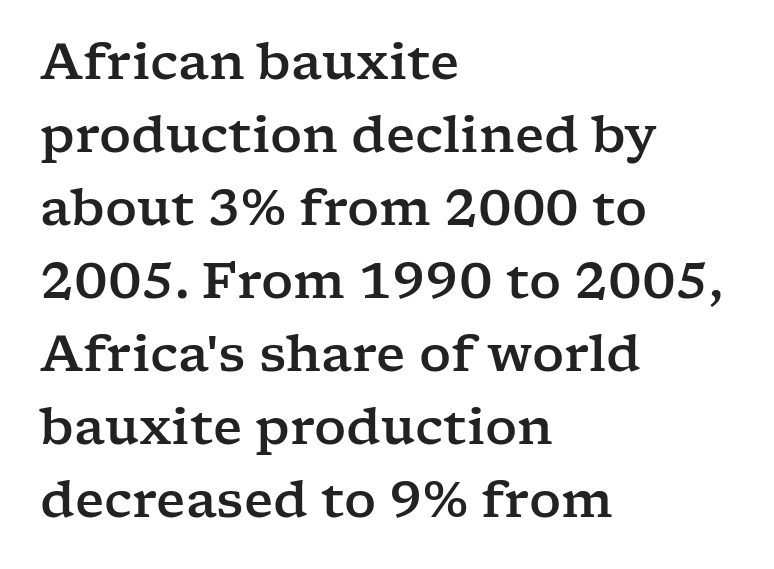
Regarding serifs, this sample has them. Type without underlining. The face used here is proportionally spaced, like ordinary book or web type. When letters stand straight like this, we call the style roman or upright. One glance says typical: line gaps are just what's usual. The paragraph has a hard left edge and a soft right edge.
